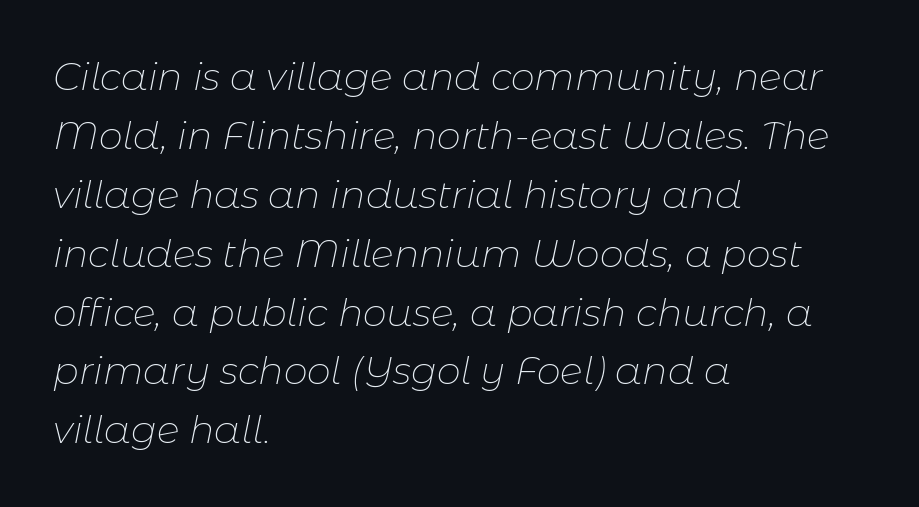
No word sits above an underline. The rendering keeps characters at their native spacing. What's the leading like? Ordinary, nothing unusual. A typesetter would mark this as italic.
